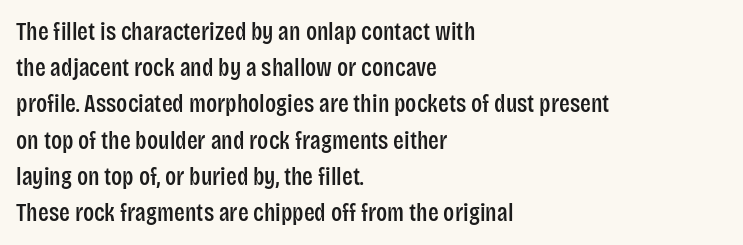
Q: Is the text italic (slanted)? A: No, it is upright.
Q: Is the text underlined? A: No.
Q: How is the paragraph aligned? A: Left-aligned.
Q: Is the spacing between letters normal or unusually wide? A: Normal.
Q: Is the spacing between lines tight, normal or loose? A: Normal.
